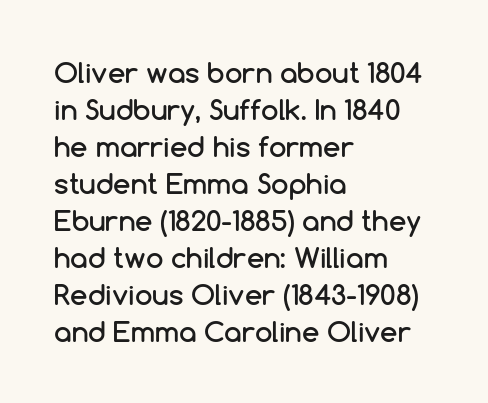
The setting favours the left margin, as ordinary paragraphs usually do. Note the varied advance widths — an 'i' is clearly narrower than an 'm'. It's the straight-up-and-down kind of type. These lines sit exactly where default settings would place them.
